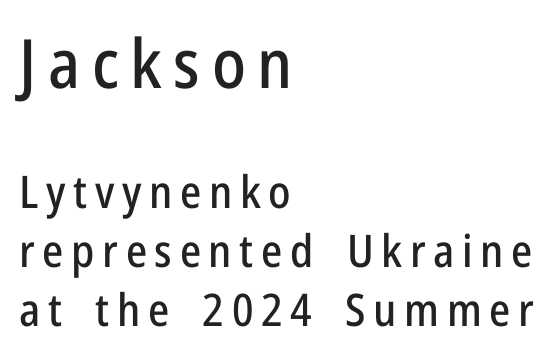
{"serif": "no", "italic": "no", "width": "condensed", "stroke_contrast": "low", "x_height": "medium", "monospaced": "no", "underline": "no", "align": "left", "line_spacing": "normal", "line_spacing_ratio": 1.31, "larger_block": "first", "size_ratio": 1.51, "glyph_px": 68}
